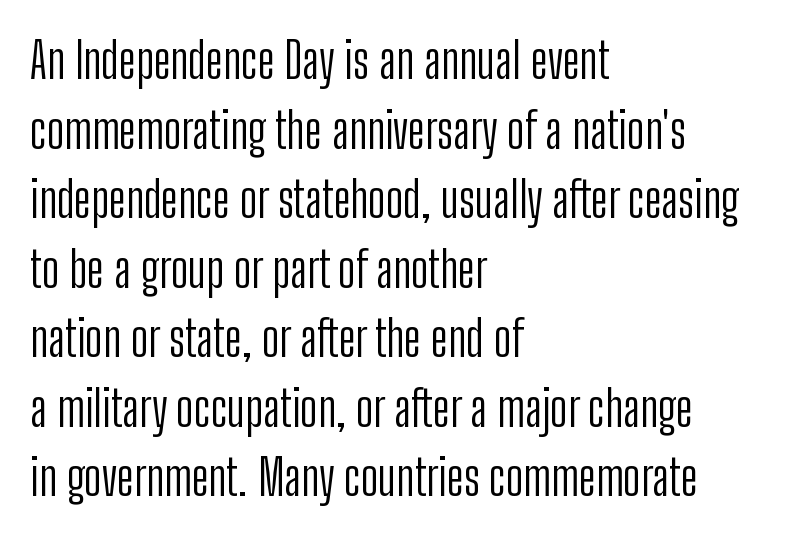
Q: Is the text bold? A: No.
Q: Is the text italic (slanted)? A: No, it is upright.
Q: Is the typeface a serif or a sans-serif typeface? A: Sans-serif.
Q: Is the text underlined? A: No.
Q: How is the paragraph aligned? A: Left-aligned.
Q: Is the spacing between letters normal or unusually wide? A: Normal.
Q: Is the spacing between lines tight, normal or loose? A: Normal.
Q: Width (condensed, normal, or wide)? A: Condensed.
Q: Stroke contrast? A: Low.
Q: x-height? A: Medium.
Q: Monospaced? A: No.
